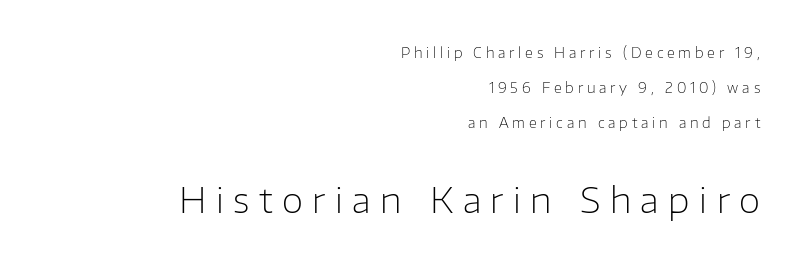
{"serif": "no", "italic": "no", "bold": "no", "weight": "light", "width": "normal", "stroke_contrast": "low", "x_height": "medium", "monospaced": "no", "underline": "no", "align": "right", "line_spacing": "loose", "line_spacing_ratio": 2.49, "letter_spacing": "wide", "letter_spacing_em": 0.27, "larger_block": "second", "size_ratio": 2.5, "glyph_px": 35}
